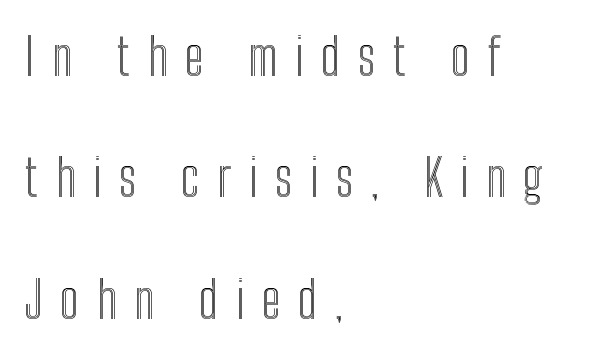
The image shows 51 px condensed type, upright; set left-aligned, loose line spacing (2.38x), unusually wide letter spacing (+0.34 em), not underlined; a medium x-height.
